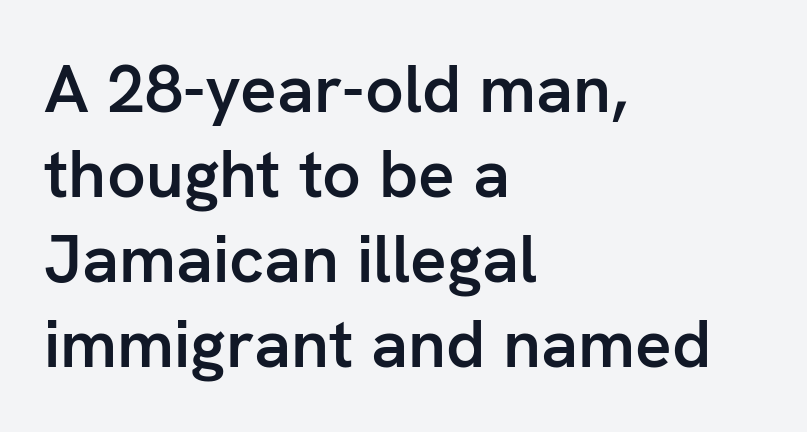
The image shows 68 px semibold sans-serif type, upright; set left-aligned, normal line spacing (1.25x), normal letter spacing, not underlined; low stroke contrast and a medium x-height.
